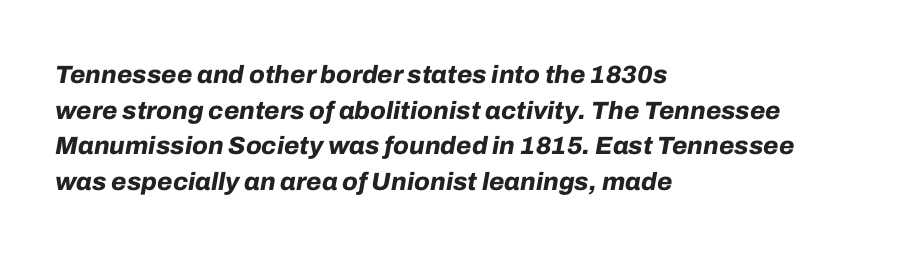
{"italic": "yes", "lean": "right", "slant_degrees": 10, "bold": "yes", "underline": "no", "align": "left", "line_spacing": "normal", "line_spacing_ratio": 1.43, "letter_spacing": "normal", "letter_spacing_em": 0.0, "glyph_px": 25}
